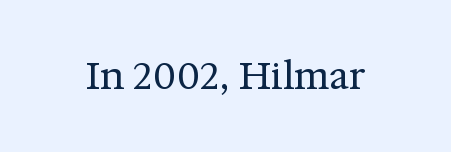
{"serif": "yes", "italic": "no", "bold": "no", "weight": "regular", "width": "normal", "stroke_contrast": "medium", "x_height": "medium", "monospaced": "no", "underline": "no", "letter_spacing": "normal", "letter_spacing_em": 0.0, "glyph_px": 38}
